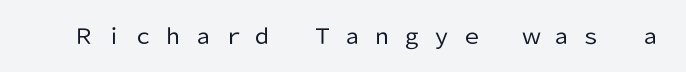
The image shows 21 px text type, upright; set unusually wide letter spacing (+0.42 em), not underlined.
